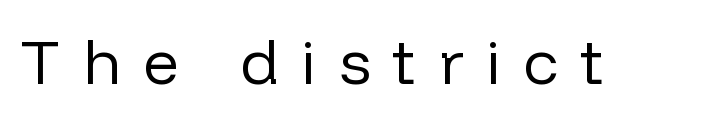
The image shows 63 px regular-weight sans-serif type, upright; set unusually wide letter spacing (+0.36 em), not underlined; low stroke contrast and a medium x-height.
